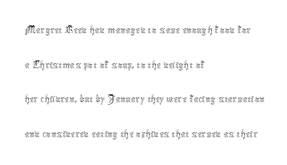
Q: Is the text bold? A: No.
Q: Is the text italic (slanted)? A: No, it is upright.
Q: Is the text underlined? A: No.
Q: How is the paragraph aligned? A: Left-aligned.
Q: Is the spacing between letters normal or unusually wide? A: Normal.
Q: Is the spacing between lines tight, normal or loose? A: Normal.
